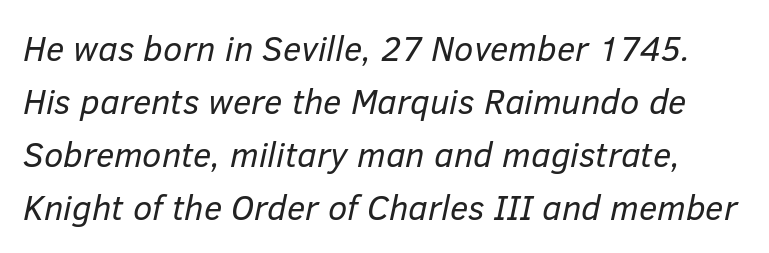
The image shows 35 px regular-weight type, italic (leaning right); set normal line spacing (1.51x), normal letter spacing, not underlined; low stroke contrast and a medium x-height.
